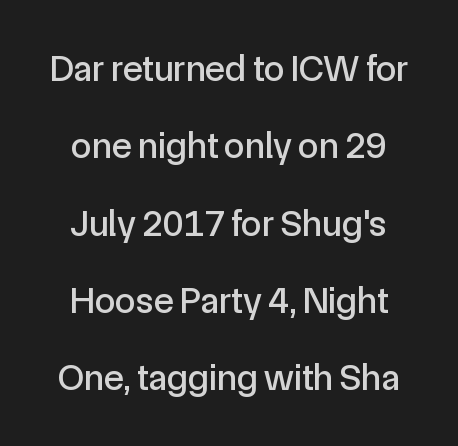
Q: Is the text italic (slanted)? A: No, it is upright.
Q: Is the typeface a serif or a sans-serif typeface? A: Sans-serif.
Q: Is the text underlined? A: No.
Q: Is the spacing between letters normal or unusually wide? A: Normal.
Q: Is the spacing between lines tight, normal or loose? A: Loose.
Q: Width (condensed, normal, or wide)? A: Normal.
Q: x-height? A: Medium.
Q: Monospaced? A: No.
